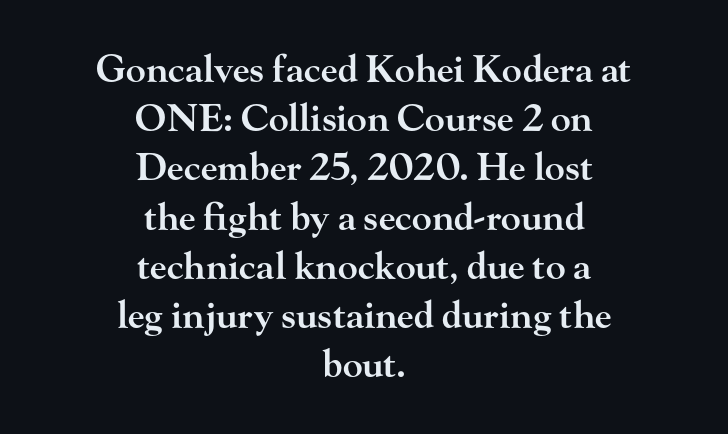
{"serif": "yes", "italic": "no", "bold": "semi", "weight": "semibold", "width": "wide", "stroke_contrast": "high", "x_height": "small", "monospaced": "no", "underline": "no", "align": "center", "line_spacing": "normal", "line_spacing_ratio": 1.33, "letter_spacing": "normal", "letter_spacing_em": 0.0, "glyph_px": 37}
